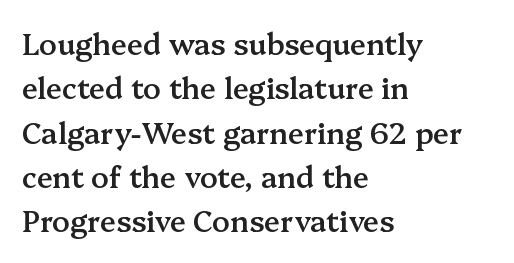
The image shows 29 px semibold serif type, upright; set left-aligned, normal line spacing (1.53x), normal letter spacing, not underlined; medium stroke contrast and a medium x-height.
